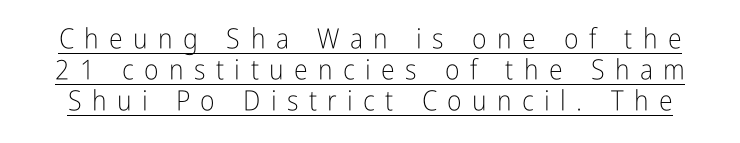
{"serif": "no", "italic": "no", "bold": "no", "weight": "light", "width": "condensed", "stroke_contrast": "low", "x_height": "medium", "monospaced": "no", "underline": "yes", "line_spacing": "tight", "line_spacing_ratio": 1.1, "letter_spacing": "wide", "letter_spacing_em": 0.37, "glyph_px": 28}
